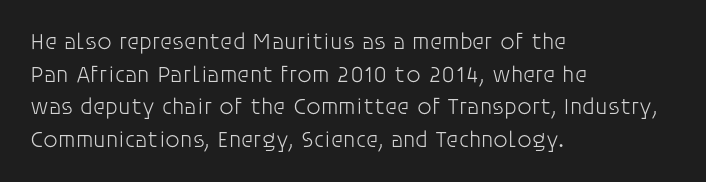
Characters follow at the spacing the type designer built in. The letterforms sit at book weight or below. Rendered with straight, roman letterforms. The rows are spaced the way most documents space them. The strip under each line holds only bare page.
